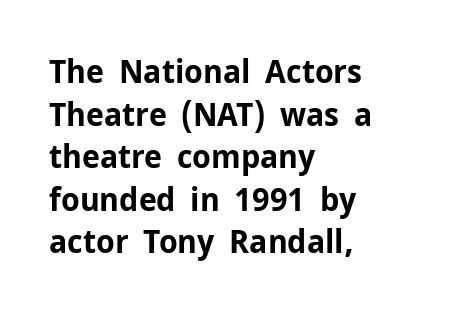
{"serif": "no", "italic": "no", "bold": "yes", "weight": "bold", "width": "normal", "stroke_contrast": "low", "x_height": "medium", "monospaced": "no", "underline": "no", "align": "left", "line_spacing": "normal", "line_spacing_ratio": 1.29, "letter_spacing": "normal", "letter_spacing_em": 0.0, "glyph_px": 33}
